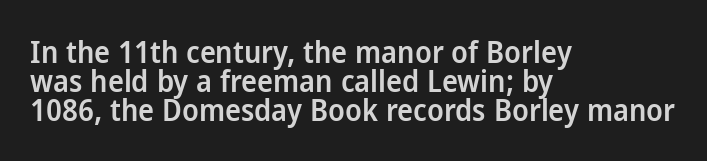
{"serif": "no", "italic": "no", "bold": "semi", "weight": "semibold", "width": "normal", "stroke_contrast": "low", "x_height": "medium", "monospaced": "no", "underline": "no", "align": "left", "line_spacing": "tight", "line_spacing_ratio": 0.97, "letter_spacing": "normal", "letter_spacing_em": 0.0, "glyph_px": 30}
